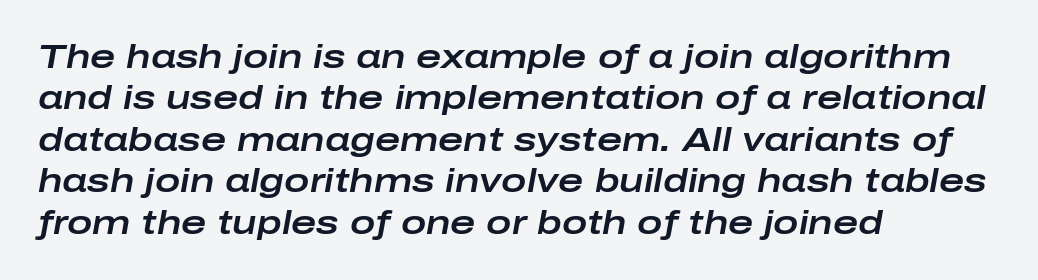
Q: Is the text italic (slanted)? A: Yes, it leans right by about 10 degrees.
Q: Is the text underlined? A: No.
Q: How is the paragraph aligned? A: Left-aligned.
Q: Is the spacing between letters normal or unusually wide? A: Normal.
Q: Width (condensed, normal, or wide)? A: Wide.
Q: Stroke contrast? A: Low.
Q: x-height? A: Medium.
Q: Monospaced? A: No.
